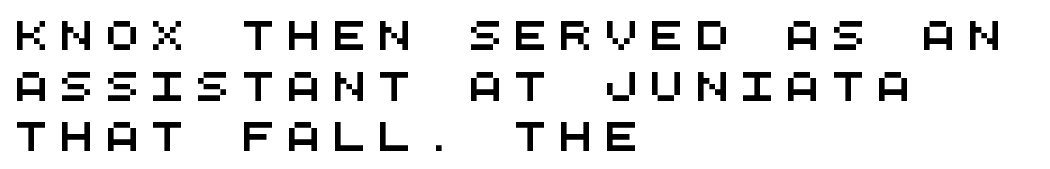
Substantial extra tracking has been applied to these lines. Anything drawn beneath the words? Only blank space. A typesetter would call this monospace, since all characters share one set width. Typeset ragged right — the left edge is the straight one. The face used here is a sans, in the tradition of grotesques and geometrics.
